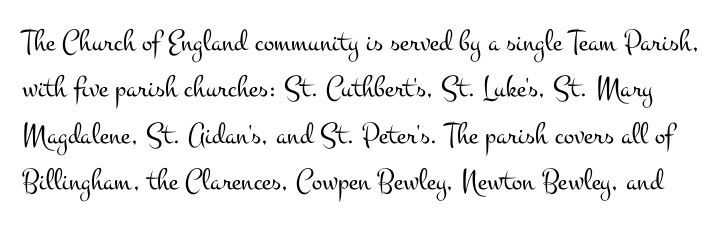
{"bold": "no", "weight": "light", "width": "wide", "stroke_contrast": "medium", "x_height": "small", "monospaced": "no", "underline": "no", "line_spacing": "normal", "line_spacing_ratio": 1.5, "letter_spacing": "normal", "letter_spacing_em": 0.0, "glyph_px": 31}
